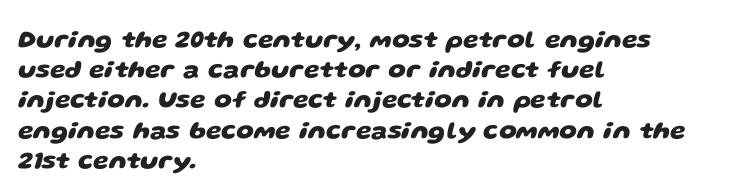
The image shows 25 px bold type; set left-aligned, line spacing 1.21x, normal letter spacing, not underlined.
